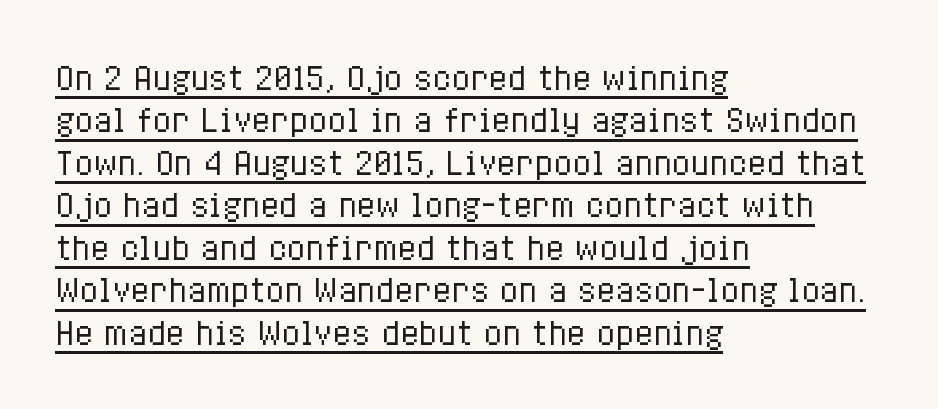
{"italic": "no", "bold": "no", "weight": "regular", "width": "condensed", "stroke_contrast": "low", "x_height": "medium", "monospaced": "no", "underline": "yes", "align": "left", "line_spacing": "normal", "line_spacing_ratio": 1.37, "letter_spacing": "normal", "letter_spacing_em": 0.0, "glyph_px": 31}
